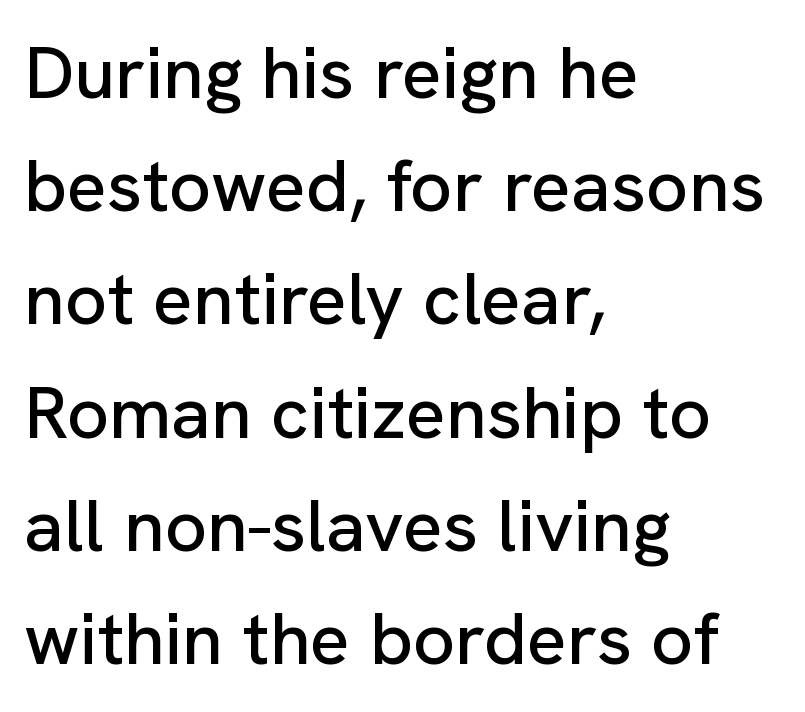
Nope, no serifs anywhere on these letters. You could not count columns in this text — the font is proportionally spaced. Bare-footed words on every line. Glyph-to-glyph distance matches everyday printed text.
